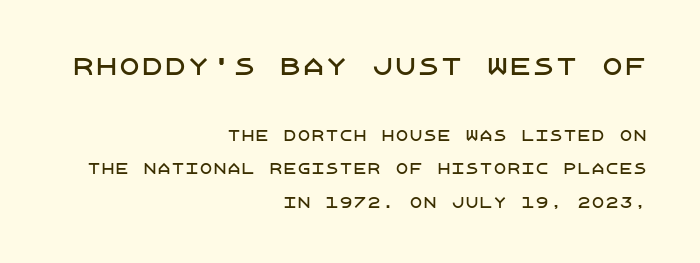
{"italic": "no", "underline": "no", "align": "right", "line_spacing": "loose", "line_spacing_ratio": 2.4, "letter_spacing": "normal", "letter_spacing_em": 0.0, "larger_block": "first", "size_ratio": 1.64, "glyph_px": 23}
